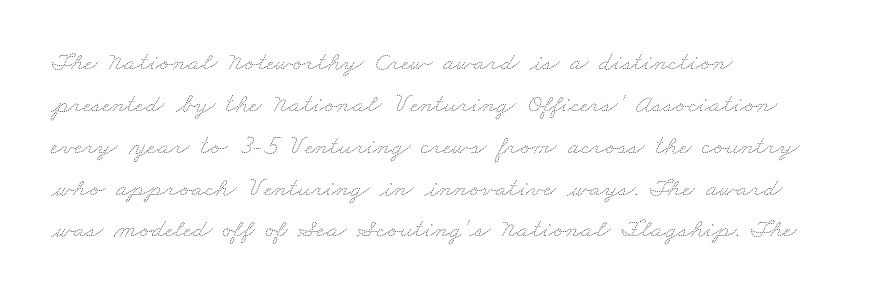
The passage shown stacks its lines at a standard gap. The letters sit at their default tracking, neither squeezed nor spread. Layout note: lines flush left. Just letters on the line, the space beneath them empty.
